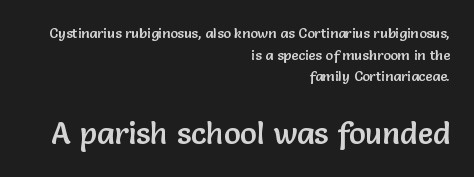
The image shows 31 px sans-serif type, upright; set right-aligned, normal line spacing (1.54x), normal letter spacing, not underlined; the second (bottom) block is 2.21x larger; low stroke contrast and a medium x-height.
